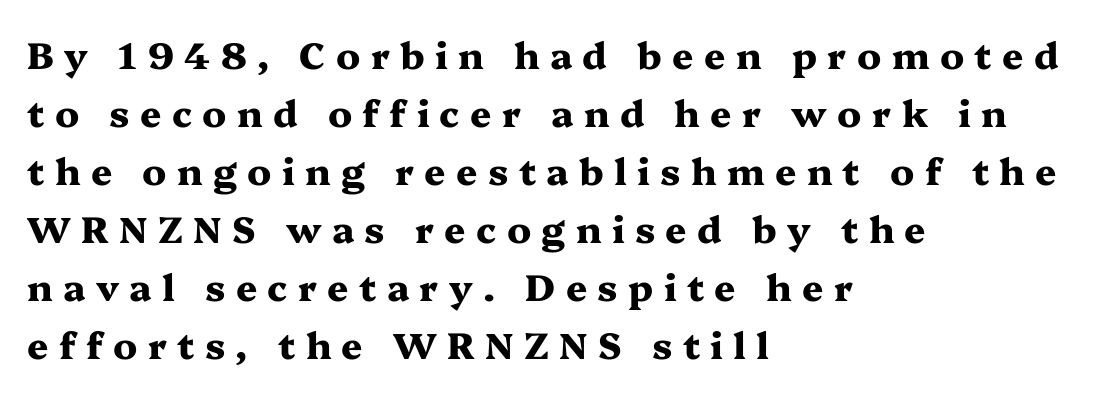
The image shows 37 px heavy, wide serif type, upright; set left-aligned, normal line spacing (1.57x), unusually wide letter spacing (+0.28 em), not underlined; medium stroke contrast and a medium x-height.
